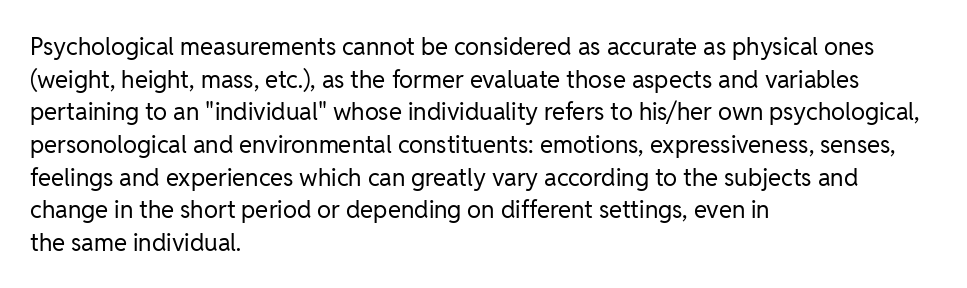
{"italic": "no", "bold": "no", "underline": "no", "align": "left", "line_spacing": "normal", "line_spacing_ratio": 1.36, "letter_spacing": "normal", "letter_spacing_em": 0.0, "glyph_px": 24}
